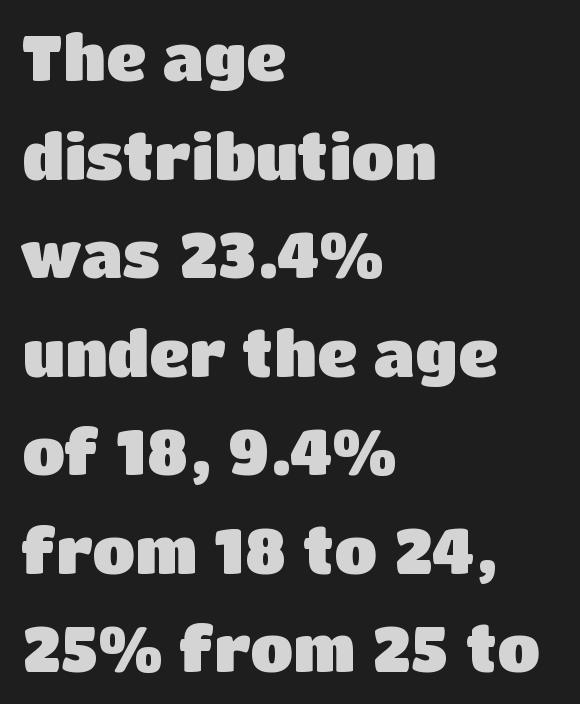
Q: Is the text bold? A: Yes.
Q: Is the text italic (slanted)? A: No, it is upright.
Q: Is the typeface a serif or a sans-serif typeface? A: Sans-serif.
Q: Is the text underlined? A: No.
Q: How is the paragraph aligned? A: Left-aligned.
Q: Is the spacing between letters normal or unusually wide? A: Normal.
Q: Is the spacing between lines tight, normal or loose? A: Normal.
Q: Width (condensed, normal, or wide)? A: Normal.
Q: Stroke contrast? A: Low.
Q: x-height? A: Large.
Q: Monospaced? A: No.
